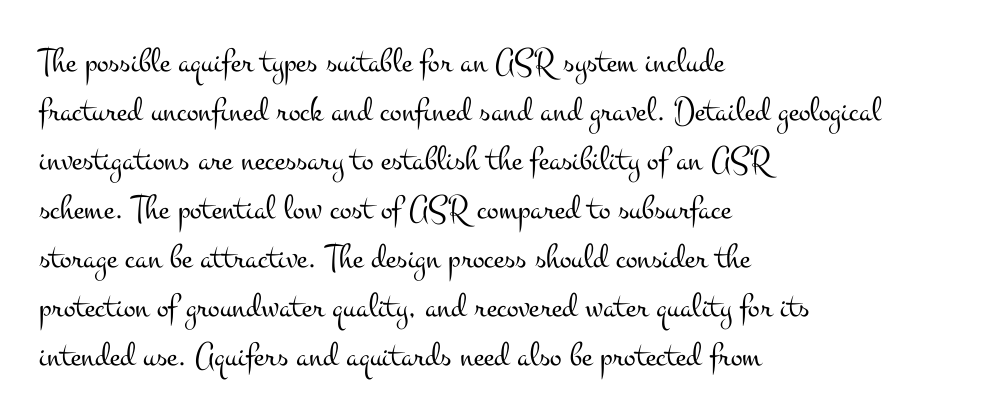
The image shows 35 px light, wide type; set left-aligned, normal line spacing (1.4x), normal letter spacing, not underlined; medium stroke contrast and a small x-height.
